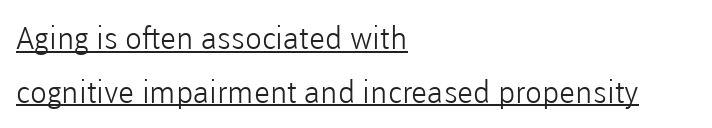
The image shows 31 px light sans-serif type, upright; set left-aligned, line spacing 1.73x, normal letter spacing, underlined; low stroke contrast and a medium x-height.
